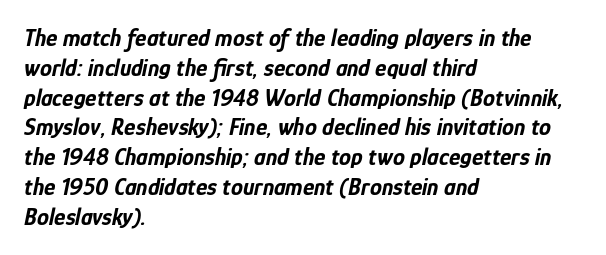
Q: Is the text bold? A: Yes.
Q: Is the text italic (slanted)? A: Yes, it leans right by about 12 degrees.
Q: Is the text underlined? A: No.
Q: How is the paragraph aligned? A: Left-aligned.
Q: Is the spacing between letters normal or unusually wide? A: Normal.
